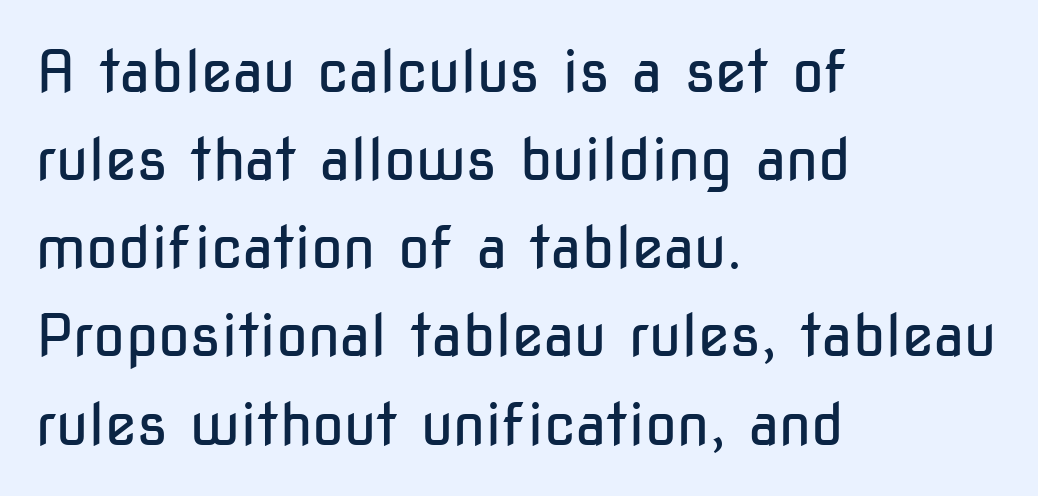
The letters stand straight up with perfectly vertical stems. Every row of glyphs begins at an identical x-position on the left. The letters carry no serifs — their stems end cleanly without finishing strokes. The face looks like a standard text weight, possibly lighter. Nothing unusual about the tracking: characters are spaced as the font intends. Varying glyph widths throughout — classic text-font behaviour.
